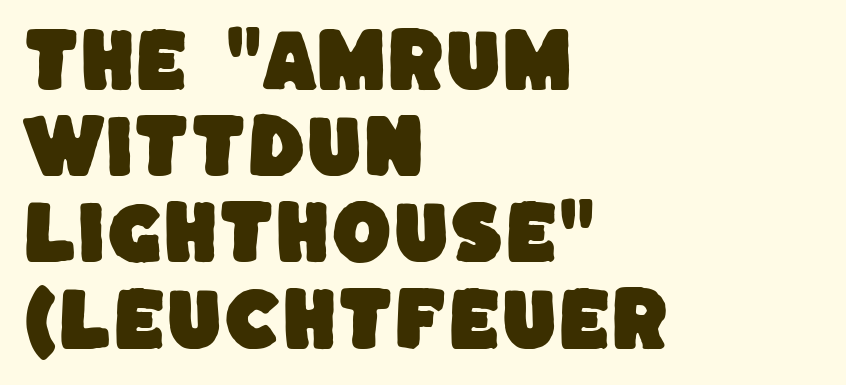
{"serif": "no", "width": "normal", "stroke_contrast": "low", "x_height": "large", "monospaced": "no", "underline": "no", "align": "left", "line_spacing": "normal", "line_spacing_ratio": 1.25, "letter_spacing": "normal", "letter_spacing_em": 0.0, "glyph_px": 69}
